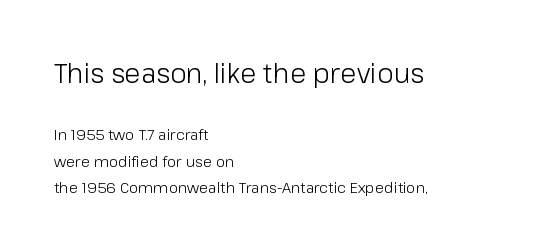
A roman cut, with each character standing at attention. These lines stack with their left ends in a neat column. The face used here appears at its bigger size in the upper chunk. This rendering features lettering with no underline. The tracking reads as untouched default to a designer's eye.
